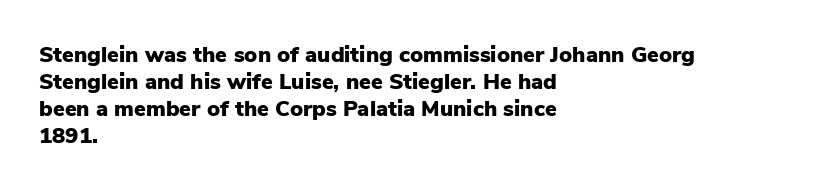
{"italic": "no", "bold": "yes", "underline": "no", "align": "left", "line_spacing_ratio": 1.23, "letter_spacing": "normal", "letter_spacing_em": 0.0, "glyph_px": 22}
